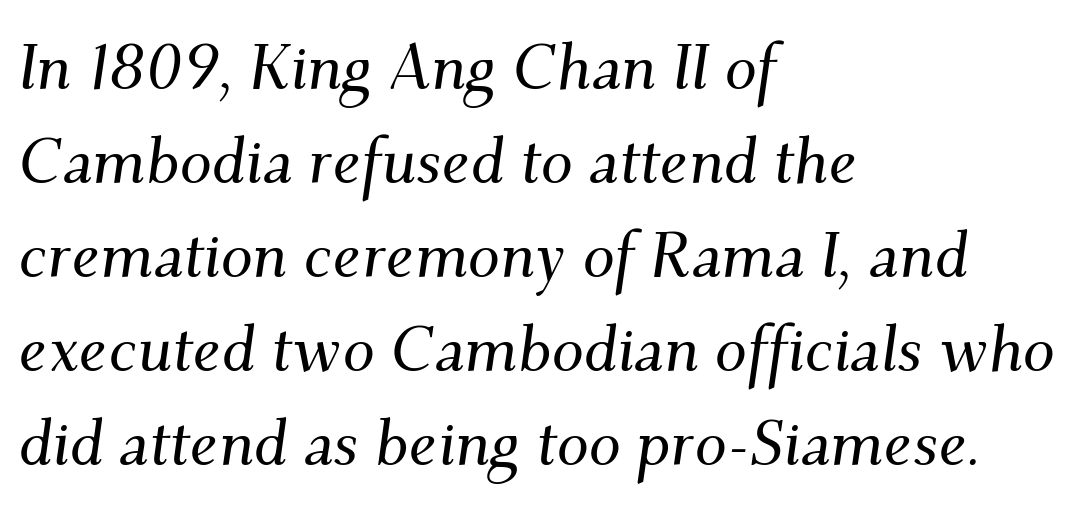
The image shows 64 px serif type, italic (leaning right); set left-aligned, normal line spacing (1.47x), normal letter spacing, not underlined; medium stroke contrast and a small x-height.
